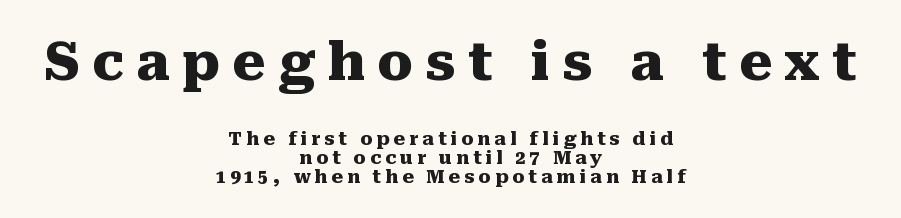
Q: Is the text bold? A: Yes.
Q: Is the text italic (slanted)? A: No, it is upright.
Q: Is the typeface a serif or a sans-serif typeface? A: Serif.
Q: Is the text underlined? A: No.
Q: How is the paragraph aligned? A: Centered.
Q: Is the spacing between letters normal or unusually wide? A: Unusually wide.
Q: Is the spacing between lines tight, normal or loose? A: Tight.
Q: Which block of text is set in a larger size, the first (top) or the second (bottom)? A: The first (top) one.
Q: Width (condensed, normal, or wide)? A: Normal.
Q: Stroke contrast? A: Medium.
Q: x-height? A: Medium.
Q: Monospaced? A: No.
